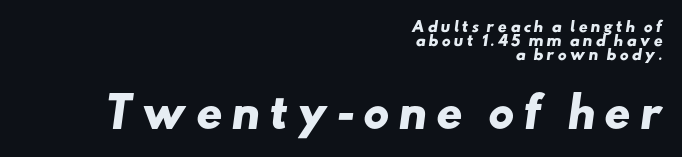
The image shows 41 px heavy, wide sans-serif type; set right-aligned, tight line spacing (1.0x), unusually wide letter spacing (+0.2 em), not underlined; the second (bottom) block is 2.93x larger; low stroke contrast and a small x-height.
